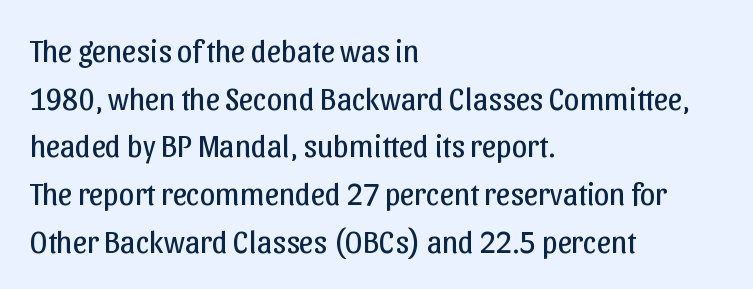
Here the designer chose a conventional face with non-uniform glyph widths. Stroke thickness stays within the range of a standard reading face or lighter. The block of text has a typical density, with ordinary space between rows. You can tell from the bare stems that sans-serif type was used. All the whitespace from short lines collects on the right. In terms of posture, this sample is upright.
